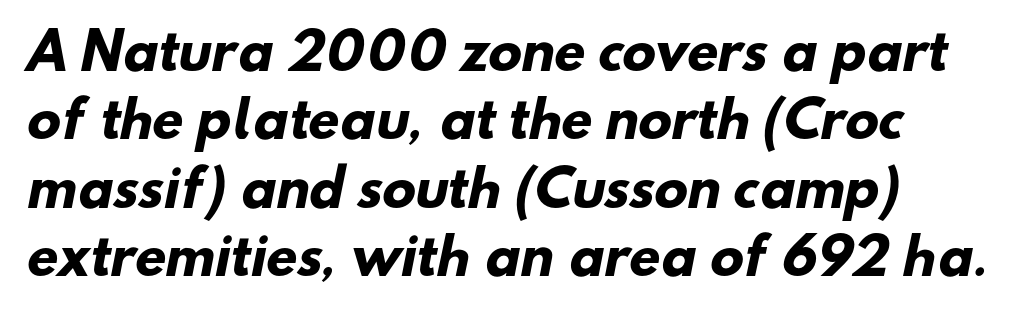
{"serif": "no", "bold": "yes", "weight": "heavy", "width": "normal", "stroke_contrast": "low", "x_height": "small", "monospaced": "no", "underline": "no", "align": "left", "line_spacing": "normal", "line_spacing_ratio": 1.37, "letter_spacing": "normal", "letter_spacing_em": 0.0, "glyph_px": 50}
